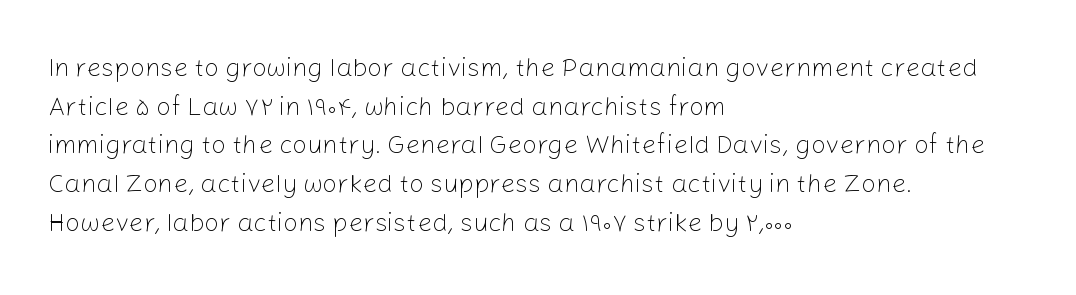
Posture: vertical. The weight tops out at a normal text grade. Words appear dense and cohesive because spacing is normal. If you drew a ruler down the left edge, every line would touch it. Line spacing here is normal. Underline: absent.
